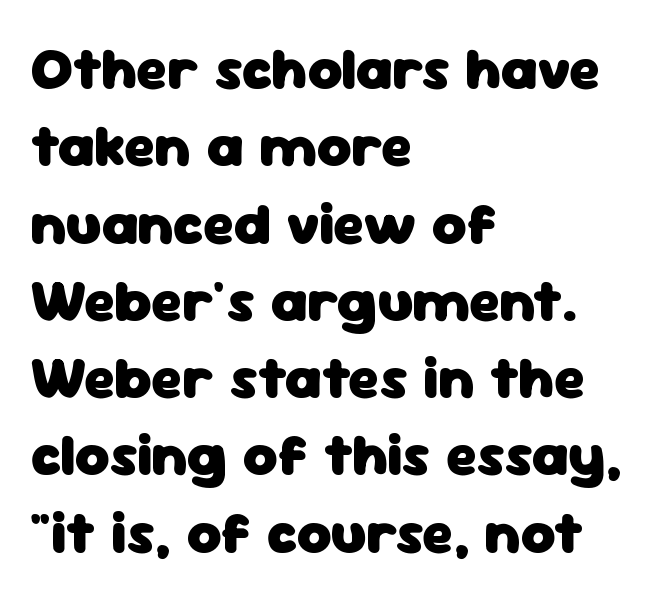
{"serif": "no", "italic": "no", "bold": "yes", "weight": "heavy", "width": "normal", "stroke_contrast": "low", "x_height": "medium", "monospaced": "no", "underline": "no", "align": "left", "line_spacing": "normal", "line_spacing_ratio": 1.31, "letter_spacing": "normal", "letter_spacing_em": 0.0, "glyph_px": 59}
